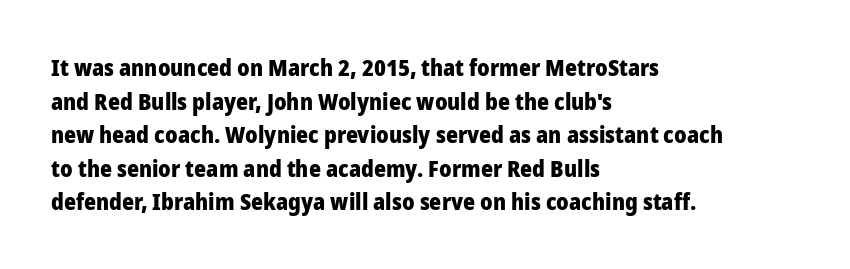
Q: Is the text bold? A: Yes.
Q: Is the text italic (slanted)? A: No, it is upright.
Q: Is the text underlined? A: No.
Q: How is the paragraph aligned? A: Left-aligned.
Q: Is the spacing between letters normal or unusually wide? A: Normal.
Q: Is the spacing between lines tight, normal or loose? A: Normal.
